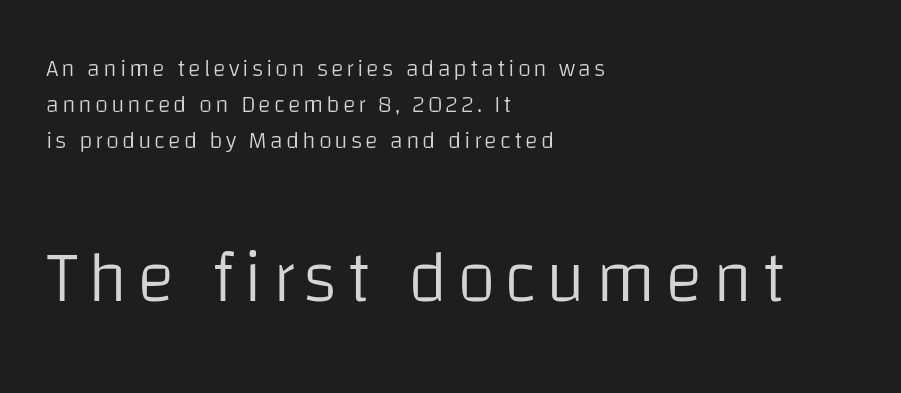
The image shows 72 px light sans-serif type, upright; set left-aligned, normal line spacing (1.51x), not underlined; the second (bottom) block is 3.0x larger; low stroke contrast and a large x-height.
